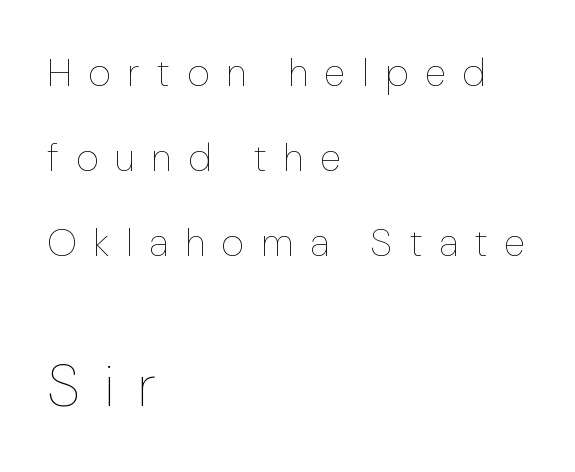
{"italic": "no", "bold": "no", "weight": "thin", "width": "normal", "stroke_contrast": "low", "x_height": "medium", "monospaced": "no", "underline": "no", "align": "left", "line_spacing": "loose", "line_spacing_ratio": 2.18, "letter_spacing": "wide", "letter_spacing_em": 0.43, "larger_block": "second", "size_ratio": 1.49, "glyph_px": 58}
